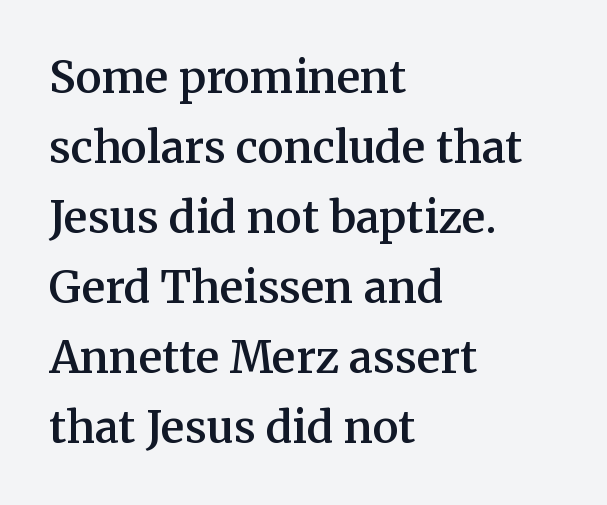
Q: Is the text bold? A: Semi-bold.
Q: Is the text italic (slanted)? A: No, it is upright.
Q: Is the typeface a serif or a sans-serif typeface? A: Serif.
Q: Is the text underlined? A: No.
Q: How is the paragraph aligned? A: Left-aligned.
Q: Is the spacing between letters normal or unusually wide? A: Normal.
Q: Is the spacing between lines tight, normal or loose? A: Normal.
Q: Width (condensed, normal, or wide)? A: Normal.
Q: Stroke contrast? A: Medium.
Q: x-height? A: Medium.
Q: Monospaced? A: No.
